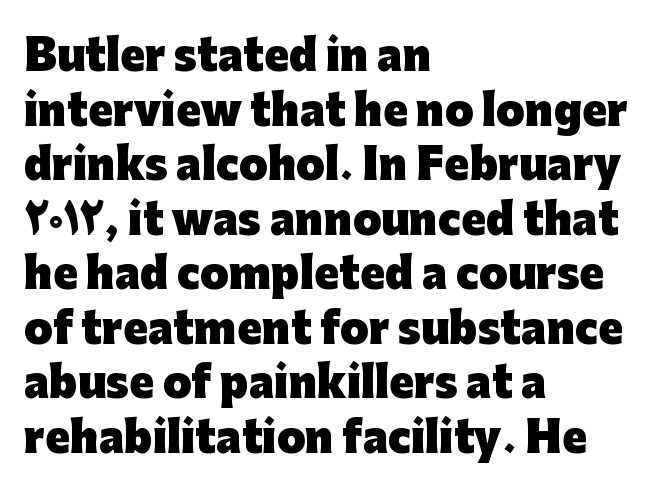
{"serif": "no", "italic": "no", "bold": "yes", "weight": "heavy", "width": "normal", "stroke_contrast": "low", "x_height": "medium", "monospaced": "no", "underline": "no", "align": "left", "line_spacing": "normal", "line_spacing_ratio": 1.33, "letter_spacing": "normal", "letter_spacing_em": 0.0, "glyph_px": 41}
